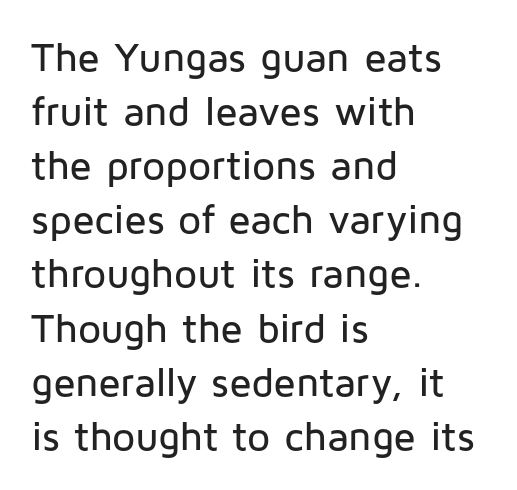
{"serif": "no", "italic": "no", "width": "normal", "stroke_contrast": "low", "x_height": "medium", "monospaced": "no", "underline": "no", "align": "left", "line_spacing": "normal", "line_spacing_ratio": 1.32, "letter_spacing": "normal", "letter_spacing_em": 0.0, "glyph_px": 41}
